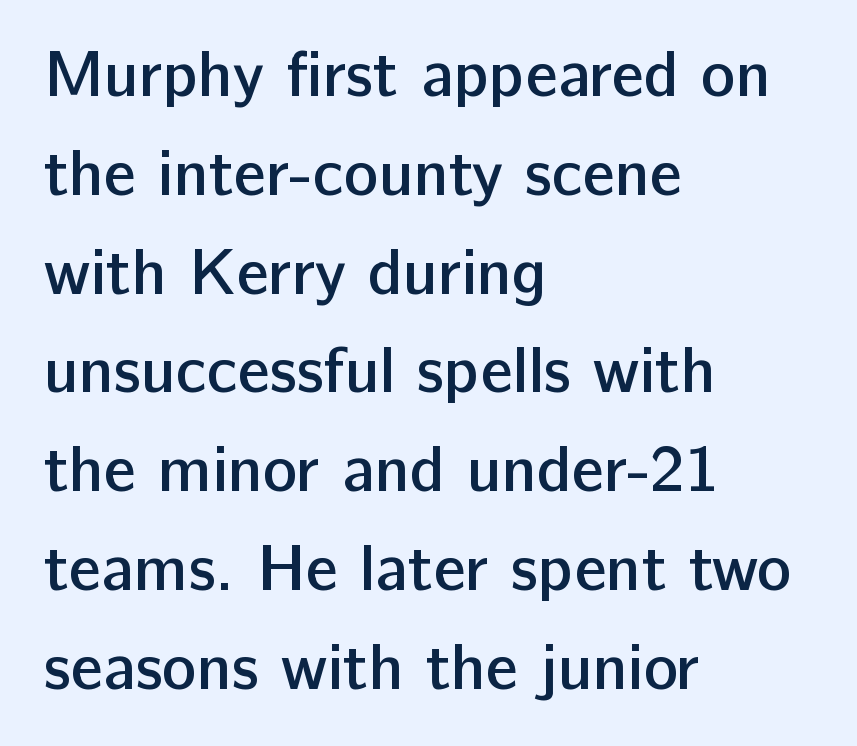
{"serif": "no", "italic": "no", "bold": "semi", "weight": "semibold", "width": "normal", "stroke_contrast": "low", "x_height": "medium", "monospaced": "no", "underline": "no", "align": "left", "line_spacing": "normal", "line_spacing_ratio": 1.52, "letter_spacing": "normal", "letter_spacing_em": 0.0, "glyph_px": 65}
